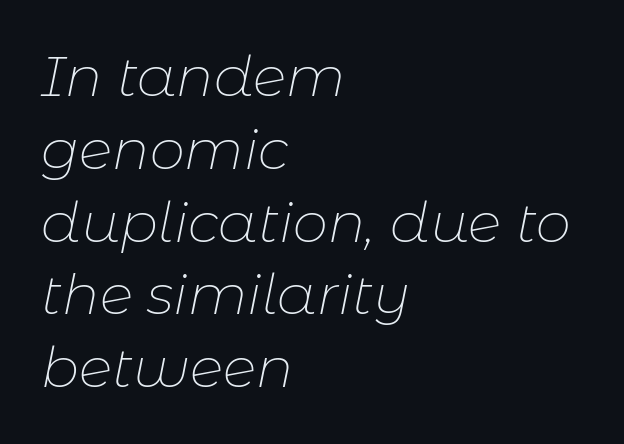
Q: Is the text bold? A: No.
Q: Is the text italic (slanted)? A: Yes, it leans right by about 11 degrees.
Q: Is the text underlined? A: No.
Q: How is the paragraph aligned? A: Left-aligned.
Q: Is the spacing between letters normal or unusually wide? A: Normal.
Q: Is the spacing between lines tight, normal or loose? A: Normal.
Q: Width (condensed, normal, or wide)? A: Normal.
Q: Stroke contrast? A: Low.
Q: x-height? A: Medium.
Q: Monospaced? A: No.
